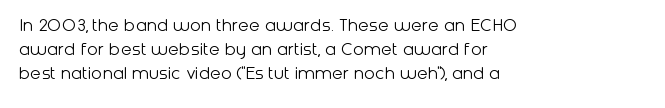
{"italic": "no", "bold": "no", "underline": "no", "align": "left", "line_spacing_ratio": 1.21, "letter_spacing": "normal", "letter_spacing_em": 0.0, "glyph_px": 20}
